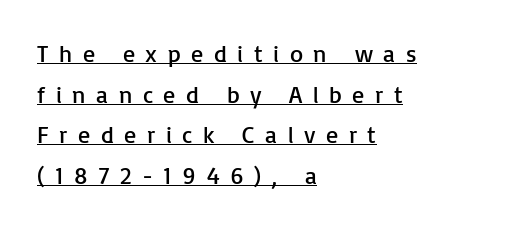
Bold? No — there's no thickening of the strokes. Compared with typical body copy, the letter spacing here is much looser. Upright lettering throughout. Left-aligned paragraph, ragged on the right.
